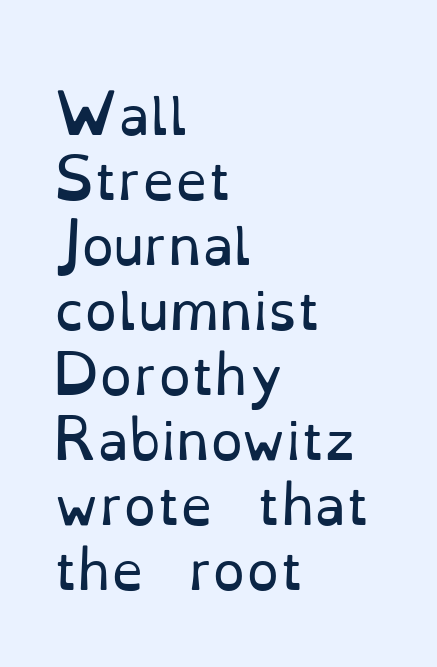
The image shows 52 px regular-weight serif type, upright; set left-aligned, normal line spacing (1.25x), normal letter spacing, not underlined; low stroke contrast and a small x-height.
